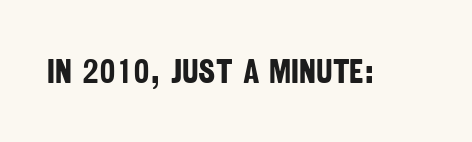
The image shows 34 px bold, condensed sans-serif type; set normal letter spacing, not underlined; low stroke contrast and a large x-height.
